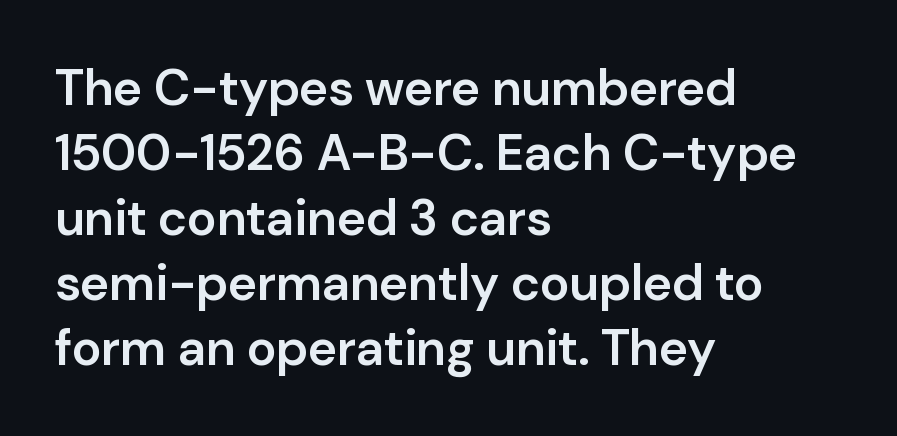
The image shows 50 px semibold sans-serif type, upright; set left-aligned, normal line spacing (1.3x), normal letter spacing, not underlined; low stroke contrast and a medium x-height.
